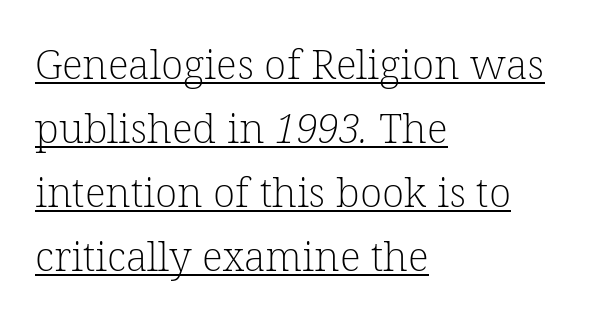
The image shows 41 px light serif type; set left-aligned, normal line spacing (1.56x), normal letter spacing, underlined; low stroke contrast and a medium x-height.
